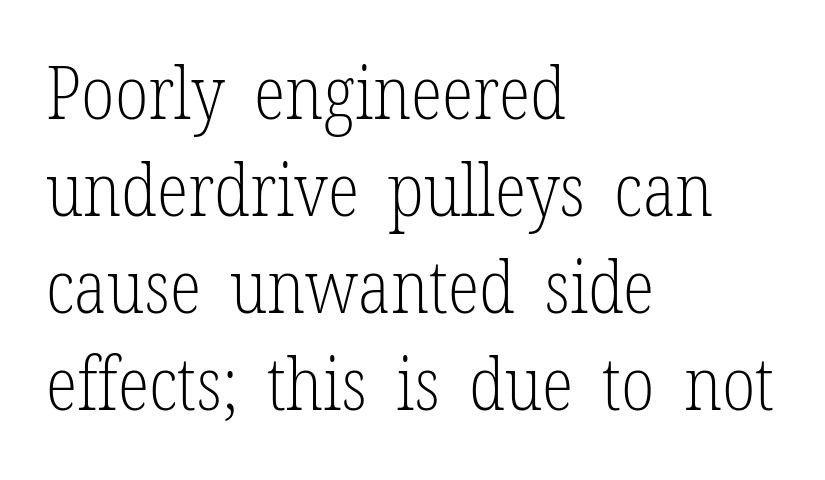
{"serif": "yes", "italic": "no", "bold": "no", "weight": "light", "width": "condensed", "stroke_contrast": "low", "x_height": "medium", "monospaced": "no", "underline": "no", "align": "left", "line_spacing": "normal", "line_spacing_ratio": 1.33, "letter_spacing": "normal", "letter_spacing_em": 0.0, "glyph_px": 73}
